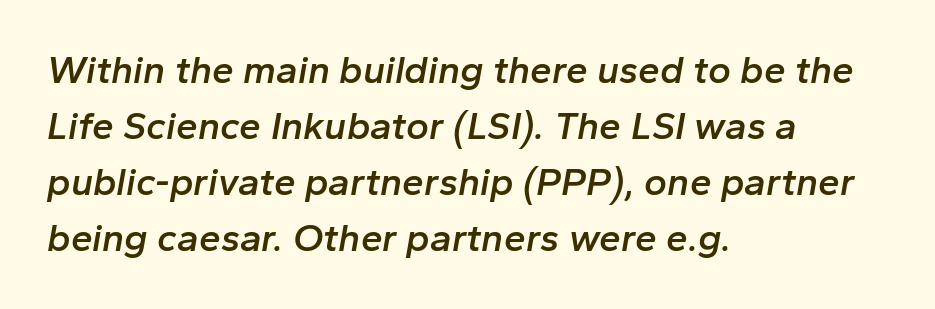
Q: Is the text bold? A: Semi-bold.
Q: Is the text italic (slanted)? A: Yes, it leans right by about 10 degrees.
Q: Is the text underlined? A: No.
Q: How is the paragraph aligned? A: Left-aligned.
Q: Is the spacing between letters normal or unusually wide? A: Normal.
Q: Is the spacing between lines tight, normal or loose? A: Normal.
Q: Width (condensed, normal, or wide)? A: Normal.
Q: Stroke contrast? A: Low.
Q: x-height? A: Medium.
Q: Monospaced? A: No.
